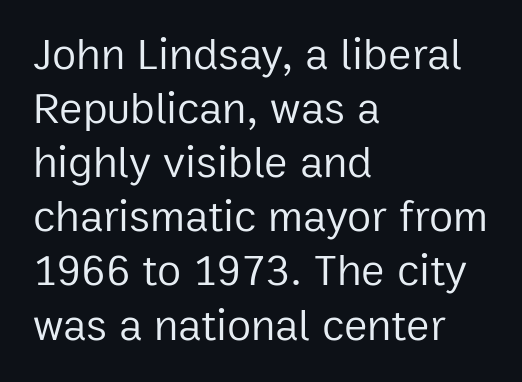
The image shows 44 px regular-weight sans-serif type, upright; set left-aligned, line spacing 1.23x, normal letter spacing, not underlined; low stroke contrast and a medium x-height.
